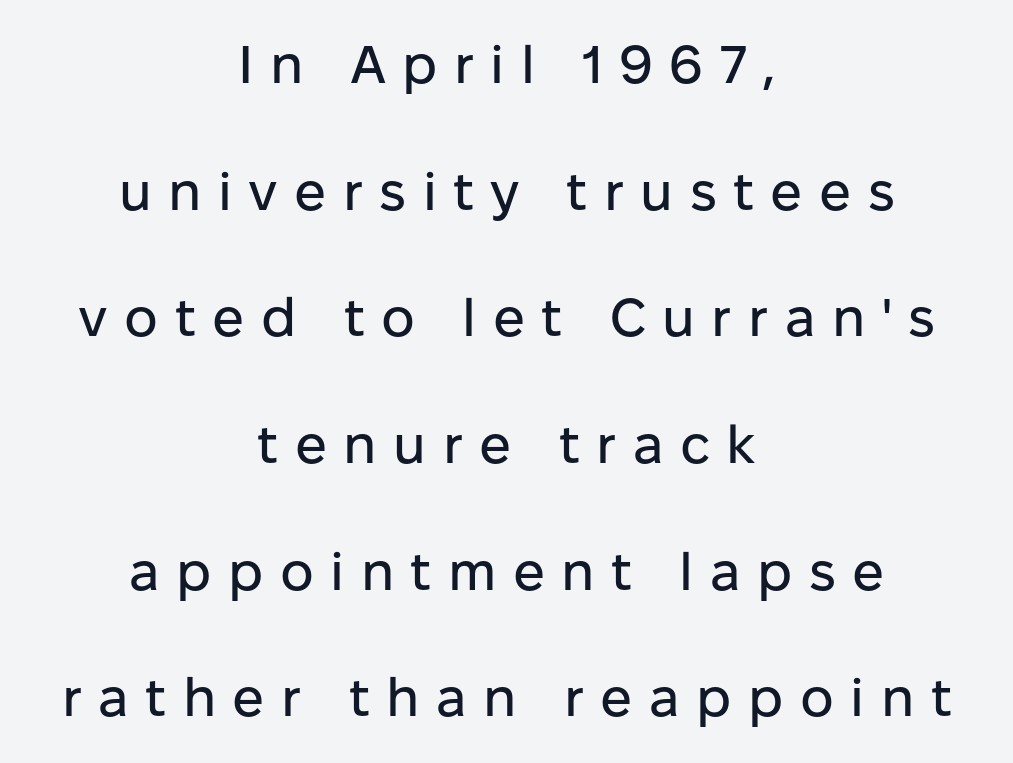
Which margin do the lines hug? Neither — every line sits in the middle. Posture: straight, roman, zero tilt. The rendering inserts visible extra space after every character. If you measured baseline to baseline, you'd find a long distance. Regarding serifs, this sample does without them.
